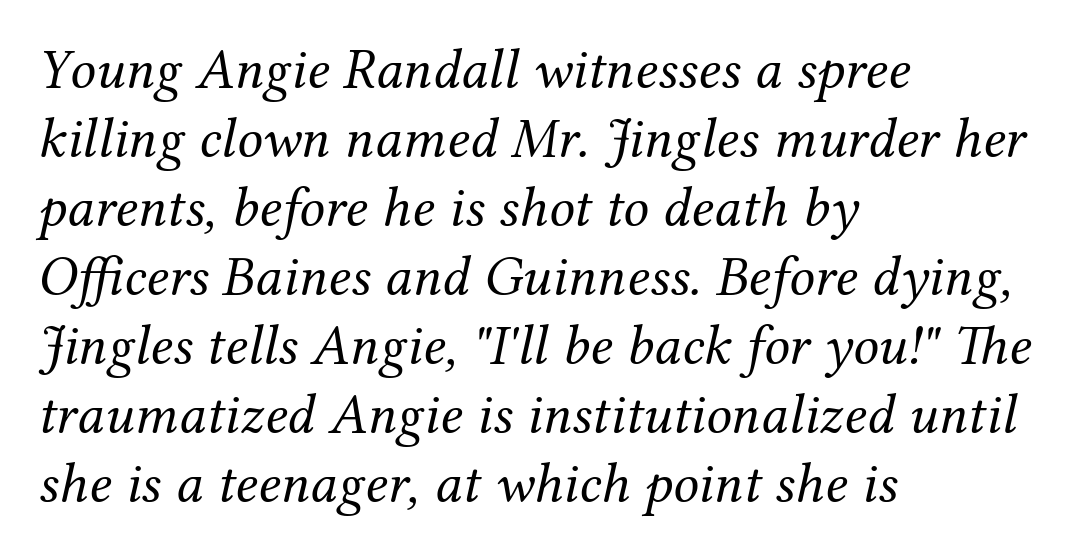
{"serif": "yes", "italic": "yes", "lean": "right", "slant_degrees": 12, "bold": "no", "weight": "regular", "width": "normal", "stroke_contrast": "medium", "x_height": "medium", "monospaced": "no", "underline": "no", "align": "left", "line_spacing_ratio": 1.21, "letter_spacing": "normal", "letter_spacing_em": 0.0, "glyph_px": 57}
